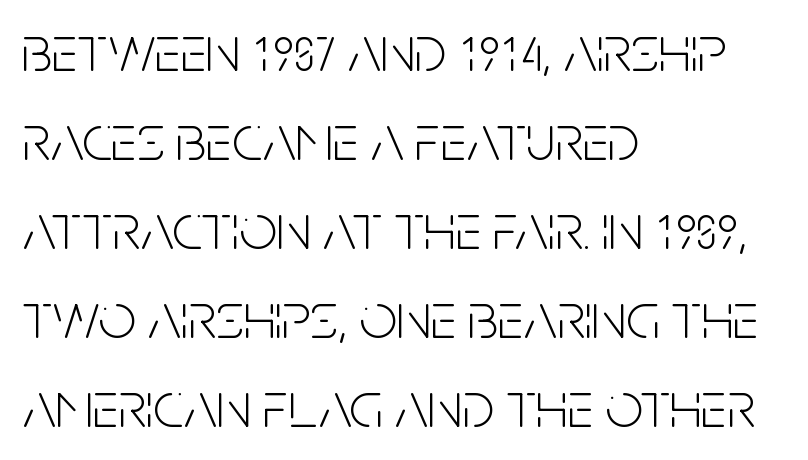
The image shows 66 px light, condensed sans-serif type, upright; set left-aligned, normal line spacing (1.35x), normal letter spacing, not underlined; low stroke contrast and a large x-height.
